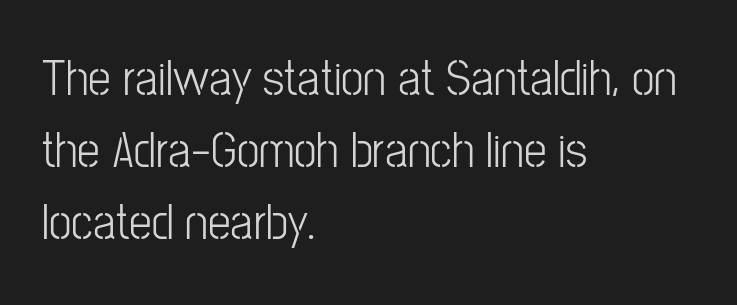
Teacher's note: observe the even left margin — that is flush-left alignment. You could call the tracking neutral — neither tight nor loose. A light-to-regular cut is what we see here. If you drew a line through each stem, it would be perfectly vertical.
